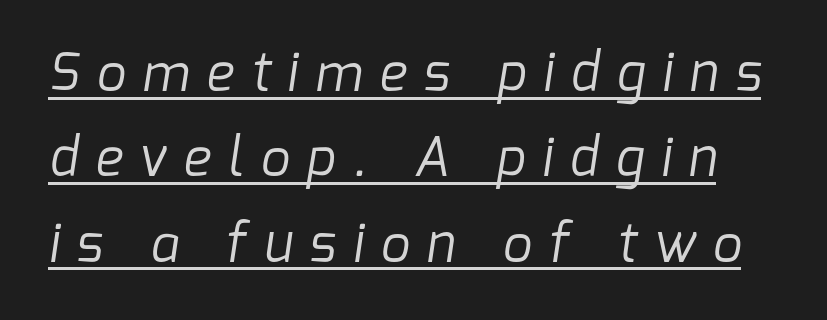
Each letter keeps its own natural width here, so spacing adapts to shape. The rendering uses a moderate line-height, typical for paragraphs. Here the glyphs are tracked loosely, breaking word shapes into spaced letters. I'd call this a sans setting — the letters go barefoot. Weight: in the light-to-regular range. The sample's only ornament is a line tracing under the words.
